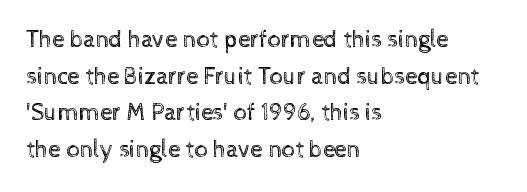
The image shows 24 px text type, upright; set left-aligned, normal line spacing (1.53x), normal letter spacing, not underlined.
